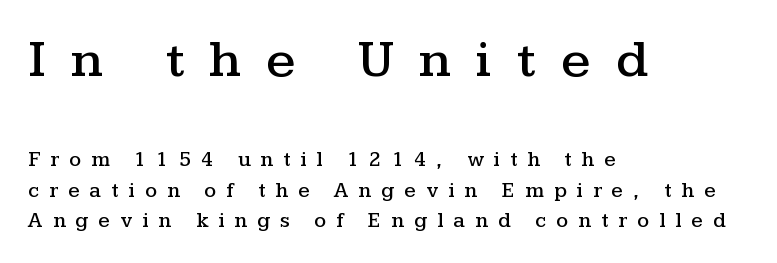
The image shows 53 px wide serif type, upright; set left-aligned, normal line spacing (1.45x), unusually wide letter spacing (+0.48 em), not underlined; the first (top) block is 2.52x larger; medium stroke contrast and a medium x-height.
